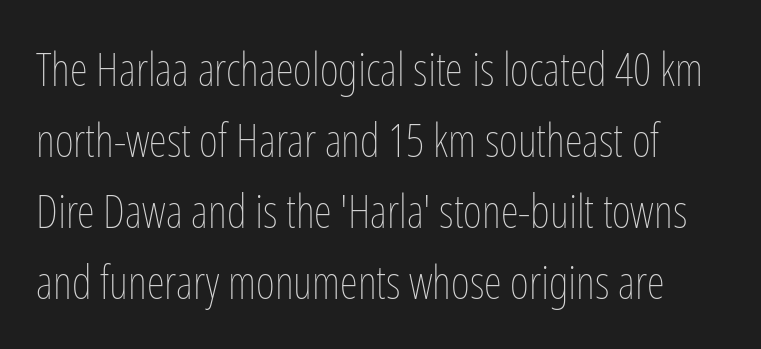
Q: Is the text bold? A: No.
Q: Is the text italic (slanted)? A: No, it is upright.
Q: Is the text underlined? A: No.
Q: Is the spacing between letters normal or unusually wide? A: Normal.
Q: Is the spacing between lines tight, normal or loose? A: Normal.
Q: Width (condensed, normal, or wide)? A: Condensed.
Q: Stroke contrast? A: Low.
Q: x-height? A: Medium.
Q: Monospaced? A: No.
